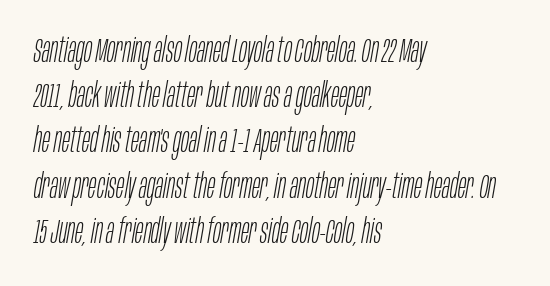
The image shows 34 px light, condensed type, italic (leaning right); set left-aligned, normal line spacing (1.33x), normal letter spacing, not underlined; low stroke contrast and a large x-height.
